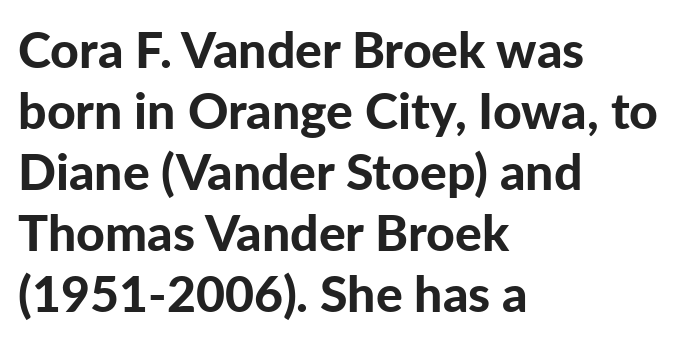
The image shows 50 px bold sans-serif type, upright; set left-aligned, line spacing 1.22x, normal letter spacing, not underlined; low stroke contrast and a medium x-height.
